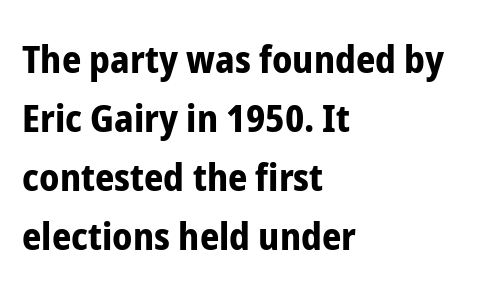
Caption: multi-line text, flush left, ragged right. Compared with typical paragraphs, the rows here are spaced about the same. The letters stand upright; this is a roman face. The typesetting leans heavy: a genuine bold. What stands out about the letter spacing? Nothing — it is the standard amount.
